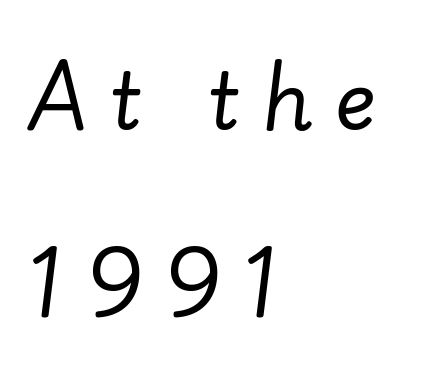
The image shows 79 px regular-weight type, italic (leaning right); set left-aligned, loose line spacing (2.37x), unusually wide letter spacing (+0.28 em), not underlined; low stroke contrast and a small x-height.
